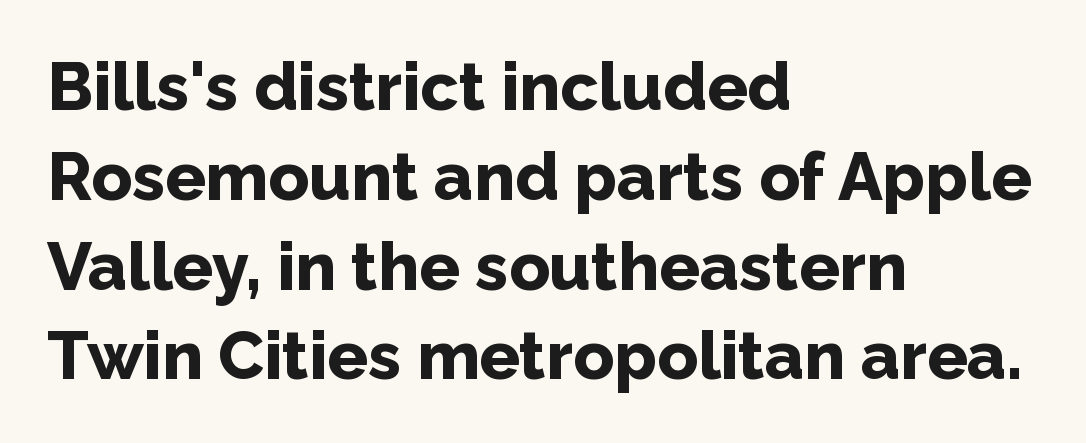
{"serif": "no", "italic": "no", "bold": "yes", "weight": "bold", "width": "normal", "stroke_contrast": "low", "x_height": "medium", "monospaced": "no", "underline": "no", "align": "left", "line_spacing": "normal", "line_spacing_ratio": 1.34, "letter_spacing": "normal", "letter_spacing_em": 0.0, "glyph_px": 67}
